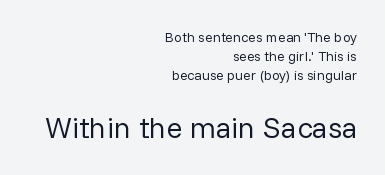
{"serif": "no", "italic": "no", "bold": "no", "weight": "regular", "width": "normal", "stroke_contrast": "low", "x_height": "medium", "monospaced": "no", "underline": "no", "align": "right", "line_spacing": "normal", "line_spacing_ratio": 1.34, "letter_spacing": "normal", "letter_spacing_em": 0.0, "larger_block": "second", "size_ratio": 2.14, "glyph_px": 30}
